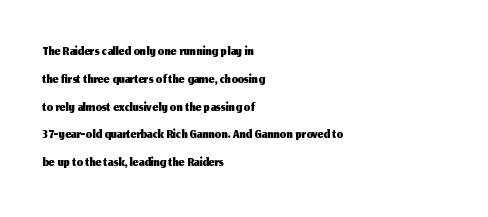
Ordinary non-slanted type is in use. If you drew a ruler down the left edge, every line would touch it. Underlining? Definitely not there. Rows of type keep a routine distance in the vertical direction. Observe the ordinary spacing: letters are neighbours, not strangers.
